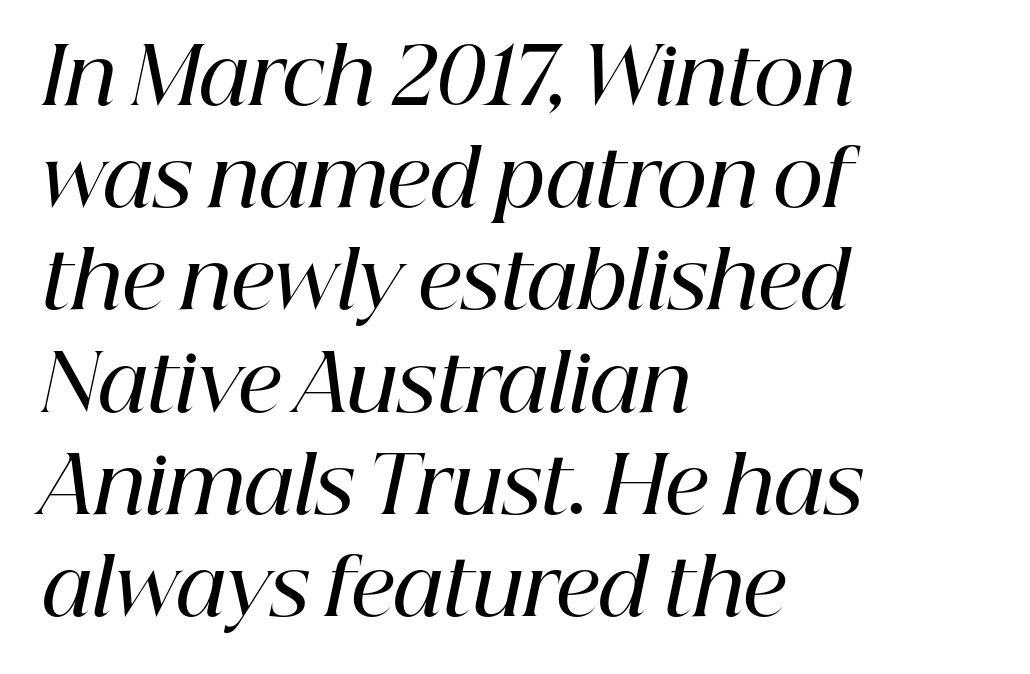
Would a proofreader flag this as italicized? Yes. Are there feet on the stems? There are — it's a serif. Leftover space on each line is placed entirely after the last word. Underlining? Definitely not there. Compared with typical body copy, the letter spacing here is the same.
